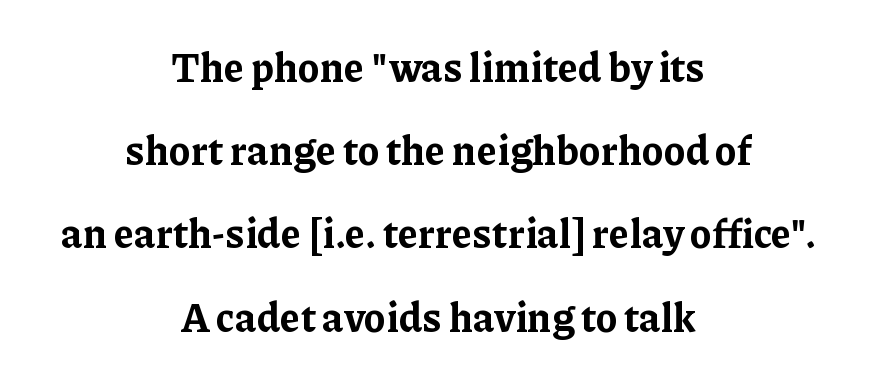
Q: Is the text bold? A: Yes.
Q: Is the text italic (slanted)? A: No, it is upright.
Q: Is the typeface a serif or a sans-serif typeface? A: Serif.
Q: Is the text underlined? A: No.
Q: How is the paragraph aligned? A: Centered.
Q: Is the spacing between letters normal or unusually wide? A: Normal.
Q: Is the spacing between lines tight, normal or loose? A: Loose.
Q: Width (condensed, normal, or wide)? A: Normal.
Q: Stroke contrast? A: Low.
Q: x-height? A: Medium.
Q: Monospaced? A: No.
